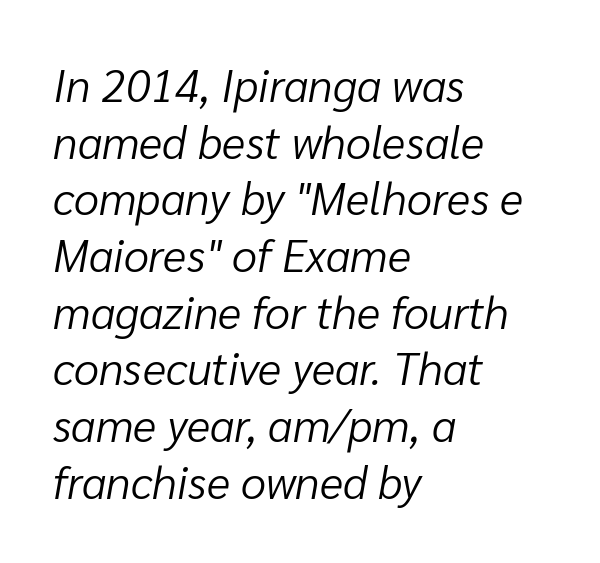
The image shows 45 px light type, italic (leaning right); set left-aligned, normal line spacing (1.26x), normal letter spacing, not underlined; low stroke contrast and a medium x-height.
